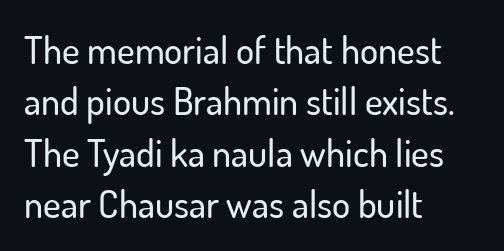
The image shows 38 px sans-serif type, upright; set left-aligned, normal line spacing (1.35x), normal letter spacing, not underlined; low stroke contrast and a small x-height.
